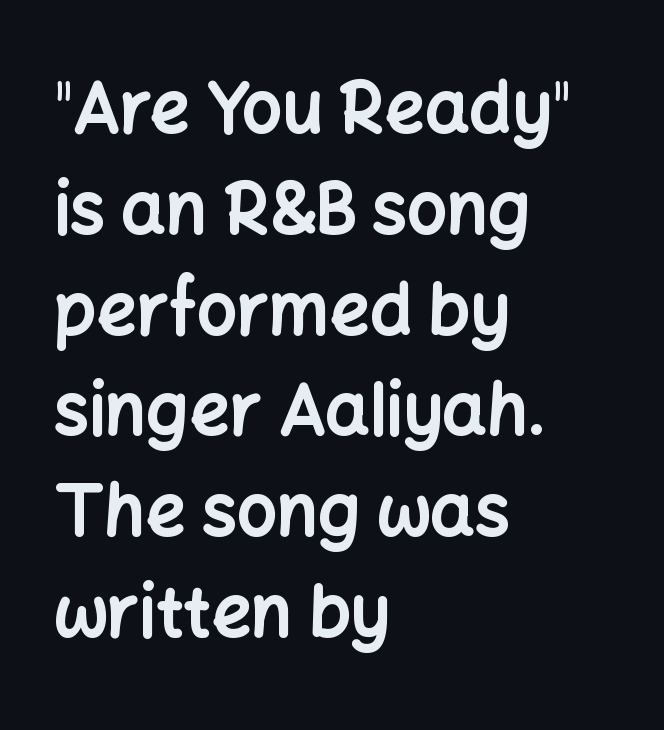
{"serif": "no", "italic": "no", "bold": "yes", "weight": "bold", "width": "normal", "stroke_contrast": "low", "x_height": "medium", "monospaced": "no", "underline": "no", "align": "left", "line_spacing": "normal", "line_spacing_ratio": 1.44, "letter_spacing": "normal", "letter_spacing_em": 0.0, "glyph_px": 70}
